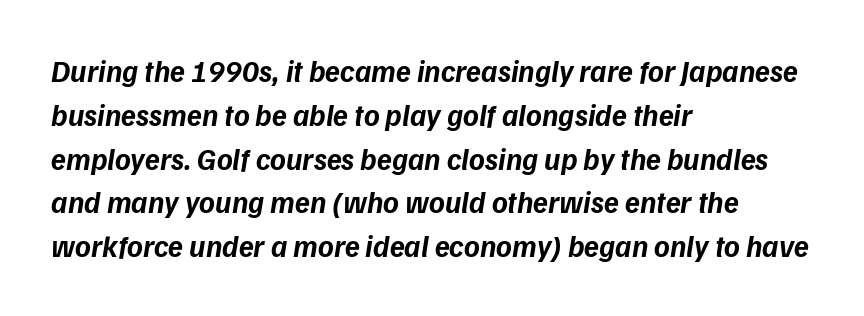
Q: Is the text bold? A: Yes.
Q: Is the typeface a serif or a sans-serif typeface? A: Sans-serif.
Q: Is the text underlined? A: No.
Q: How is the paragraph aligned? A: Left-aligned.
Q: Is the spacing between letters normal or unusually wide? A: Normal.
Q: Is the spacing between lines tight, normal or loose? A: Normal.
Q: Width (condensed, normal, or wide)? A: Normal.
Q: Stroke contrast? A: Low.
Q: x-height? A: Medium.
Q: Monospaced? A: No.
